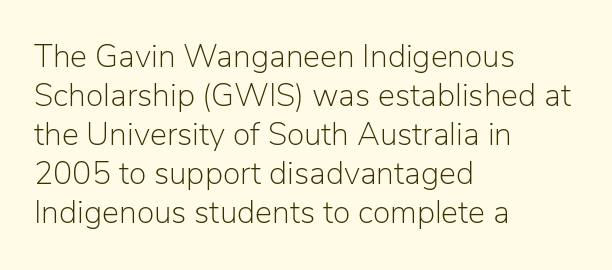
The image shows 32 px light sans-serif type, upright; set left-aligned, line spacing 1.22x, normal letter spacing, not underlined; low stroke contrast and a medium x-height.
